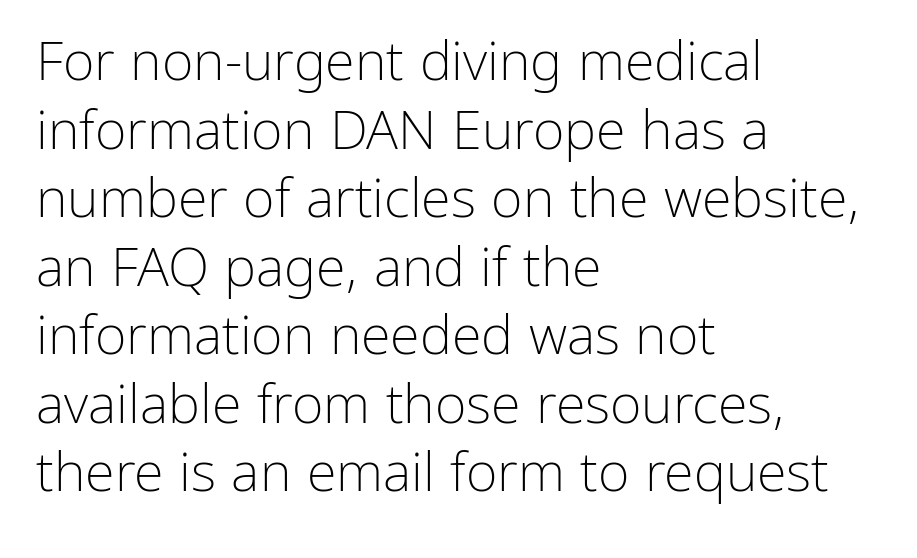
Varying glyph widths throughout — classic text-font behaviour. The gaps between neighbouring characters are ordinary and unremarkable. Stems here are at most as thick as an everyday book face. A classic flush-left, rag-right setting is used for this passage. A roman cut, with each character standing at attention.
